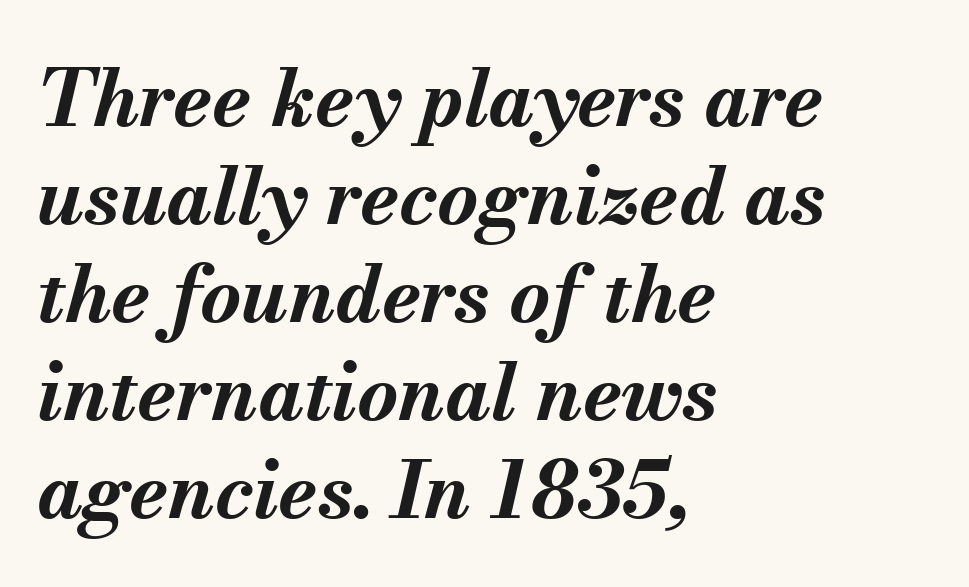
{"italic": "yes", "lean": "right", "slant_degrees": 13, "bold": "yes", "weight": "bold", "width": "normal", "stroke_contrast": "medium", "x_height": "small", "monospaced": "no", "underline": "no", "align": "left", "line_spacing_ratio": 1.24, "letter_spacing": "normal", "letter_spacing_em": 0.0, "glyph_px": 79}
